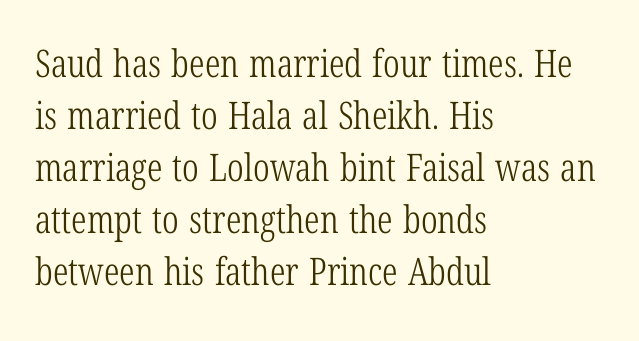
Unlike a clean sans, this face finishes its strokes with serifs. The baseline area is clear. The block of text has a typical density, with ordinary space between rows. Line beginnings align vertically; line endings do not. Is this a heavy cut? Hardly; it is regular or lighter.
